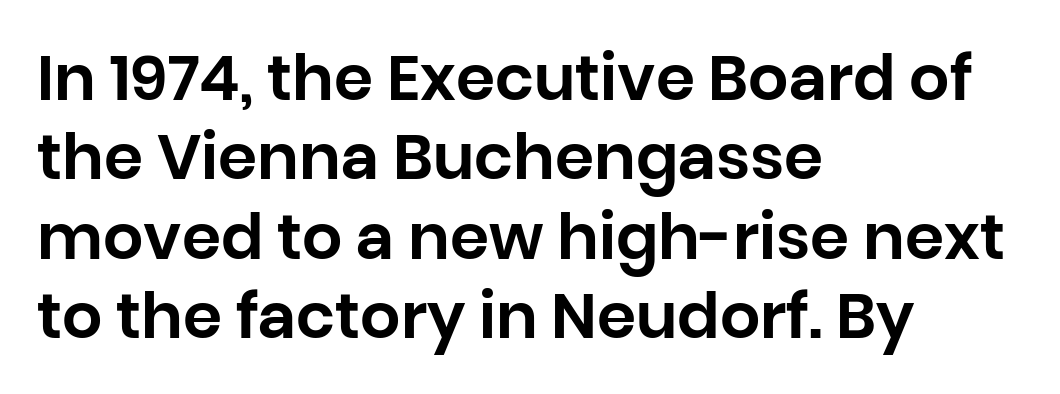
Q: Is the text italic (slanted)? A: No, it is upright.
Q: Is the typeface a serif or a sans-serif typeface? A: Sans-serif.
Q: Is the text underlined? A: No.
Q: How is the paragraph aligned? A: Left-aligned.
Q: Is the spacing between letters normal or unusually wide? A: Normal.
Q: Is the spacing between lines tight, normal or loose? A: Normal.
Q: Width (condensed, normal, or wide)? A: Normal.
Q: Stroke contrast? A: Low.
Q: x-height? A: Large.
Q: Monospaced? A: No.
